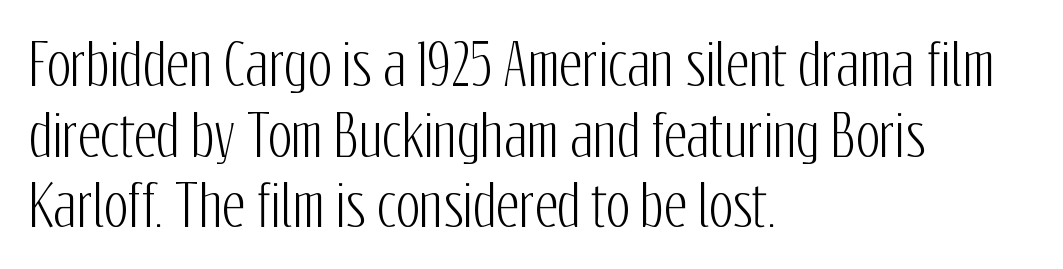
Q: Is the text italic (slanted)? A: No, it is upright.
Q: Is the typeface a serif or a sans-serif typeface? A: Sans-serif.
Q: Is the text underlined? A: No.
Q: How is the paragraph aligned? A: Left-aligned.
Q: Is the spacing between letters normal or unusually wide? A: Normal.
Q: Is the spacing between lines tight, normal or loose? A: Normal.
Q: Width (condensed, normal, or wide)? A: Condensed.
Q: Stroke contrast? A: Low.
Q: x-height? A: Medium.
Q: Monospaced? A: No.
